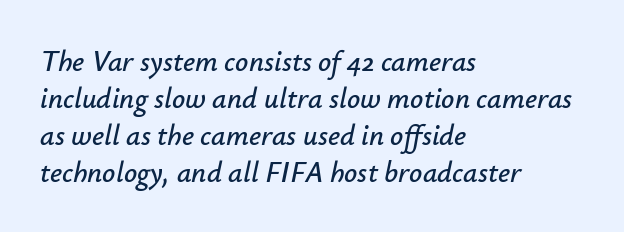
The text carries the slant typical of an italic or oblique font. The paragraph shown leans on its left margin. The passage shown has conventional tracking throughout. The face used here is proportionally spaced, like ordinary book or web type. Quick note: interline space is typical.
